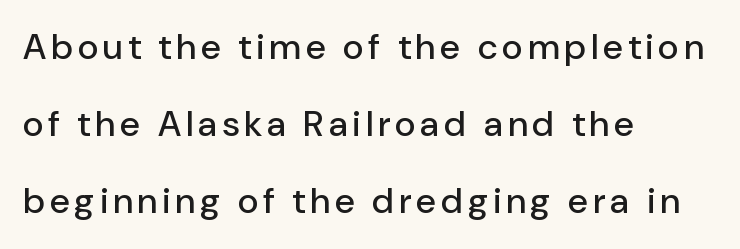
The image shows 36 px sans-serif type, upright; set left-aligned, loose line spacing (2.14x), not underlined; low stroke contrast and a medium x-height.
